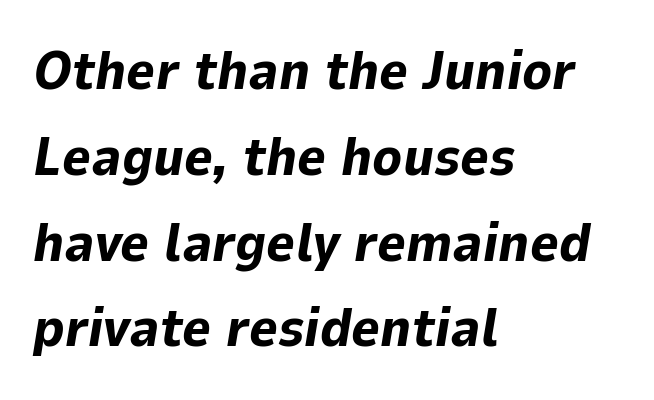
Descender tails drop into unmarked territory. Vertically, the passage feels balanced, rows spaced as you'd expect. In terms of letterspacing, this is plain default setting. Typographic density is high because the face is bold. These lines are rendered in a variable-pitch font.
